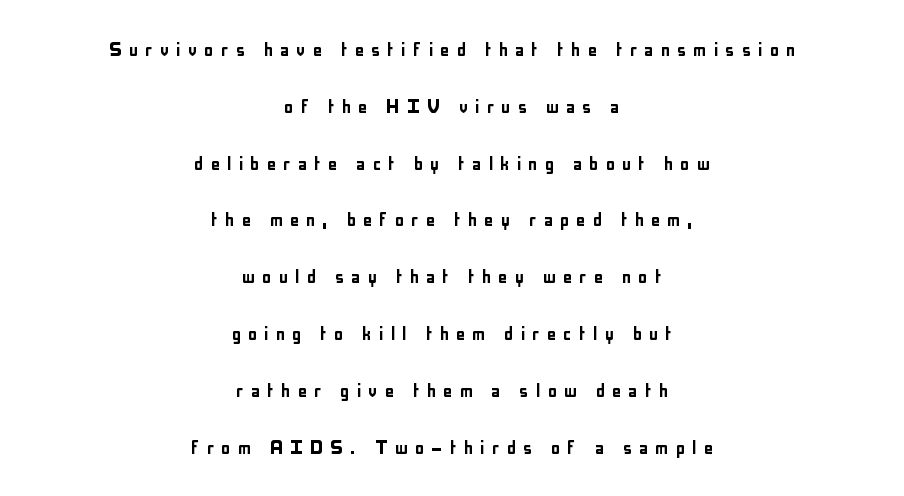
{"italic": "no", "underline": "no", "align": "center", "line_spacing": "loose", "line_spacing_ratio": 2.47, "letter_spacing": "wide", "letter_spacing_em": 0.31, "glyph_px": 23}
